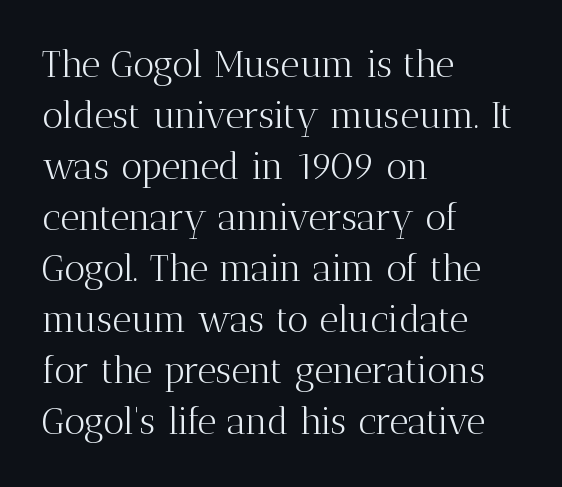
The image shows 37 px light serif type, upright; set left-aligned, normal line spacing (1.38x), normal letter spacing, not underlined; medium stroke contrast and a medium x-height.
